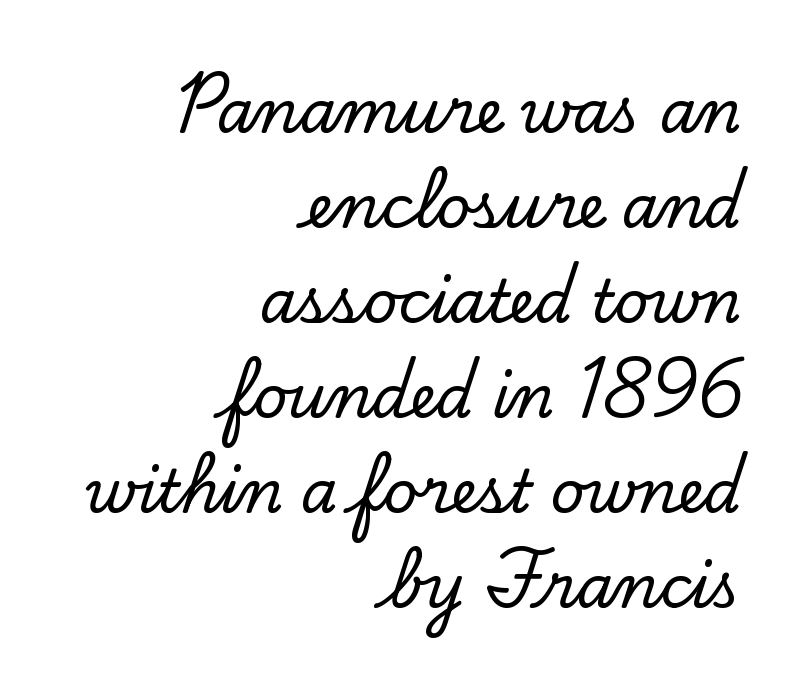
{"serif": "yes", "width": "normal", "stroke_contrast": "low", "x_height": "small", "monospaced": "no", "underline": "no", "align": "right", "line_spacing": "normal", "line_spacing_ratio": 1.61, "letter_spacing": "normal", "letter_spacing_em": 0.0, "glyph_px": 59}
